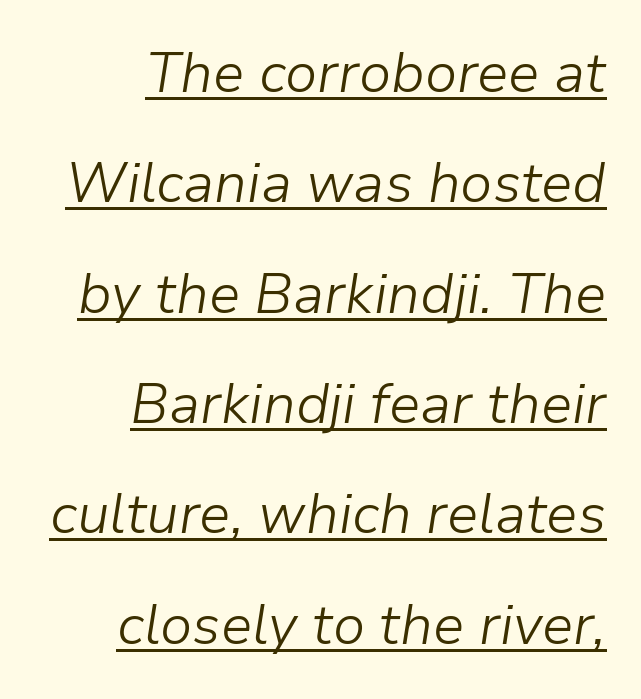
The image shows 56 px light type, italic (leaning right); set right-aligned, loose line spacing (1.97x), normal letter spacing, underlined; low stroke contrast and a medium x-height.
